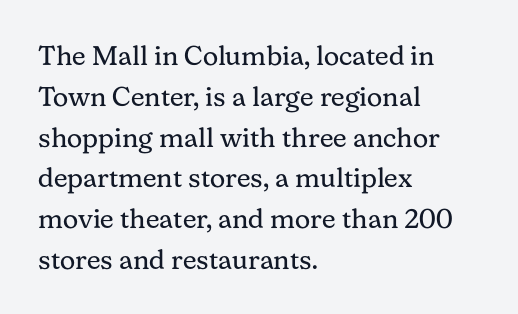
Q: Is the text bold? A: No.
Q: Is the text italic (slanted)? A: No, it is upright.
Q: Is the text underlined? A: No.
Q: How is the paragraph aligned? A: Left-aligned.
Q: Is the spacing between letters normal or unusually wide? A: Normal.
Q: Is the spacing between lines tight, normal or loose? A: Normal.
